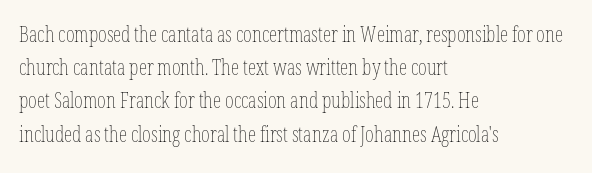
The face looks like a standard text weight, possibly lighter. Short and long lines alike share a common starting point at left. Vertically, the passage feels balanced, rows spaced as you'd expect. A bare baseline throughout the passage. Here the glyphs are tracked normally, forming tight word shapes.
